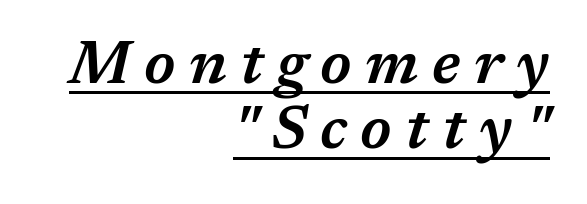
The image shows 61 px semibold type, italic (leaning right); set right-aligned, tight line spacing (1.07x), unusually wide letter spacing (+0.22 em), underlined; medium stroke contrast and a medium x-height.
